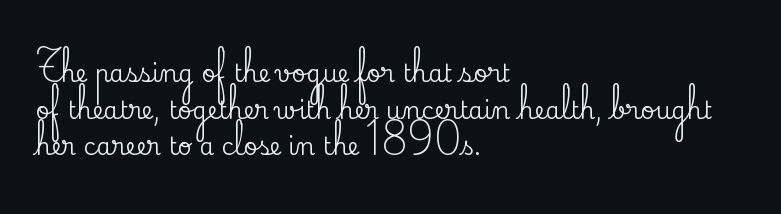
Q: Is the text italic (slanted)? A: No, it is upright.
Q: Is the text underlined? A: No.
Q: How is the paragraph aligned? A: Left-aligned.
Q: Is the spacing between letters normal or unusually wide? A: Normal.
Q: Is the spacing between lines tight, normal or loose? A: Normal.
